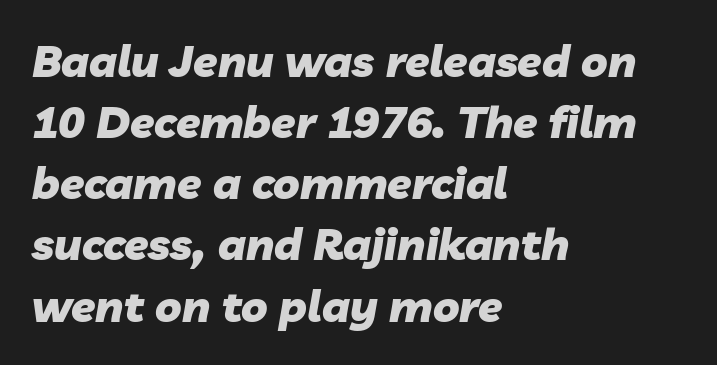
The gap between lines stays unmarked. The typography opts for an oblique posture over an upright one. Is there much room between lines? A standard amount, neither cramped nor airy. Varying glyph widths throughout — classic text-font behaviour. Heft: maximum for text — a bold. The lines in this sample share a left origin and differ only in where they stop.
